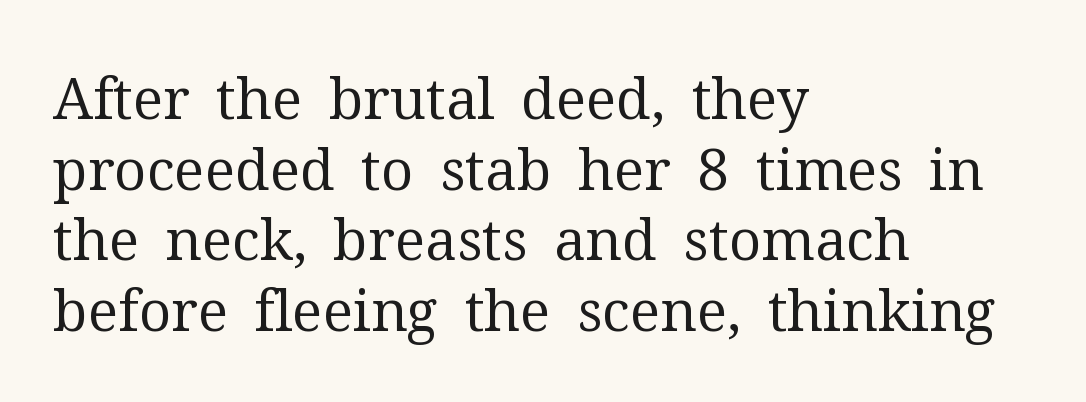
The image shows 57 px regular-weight serif type, upright; set left-aligned, line spacing 1.24x, normal letter spacing, not underlined; medium stroke contrast and a medium x-height.
